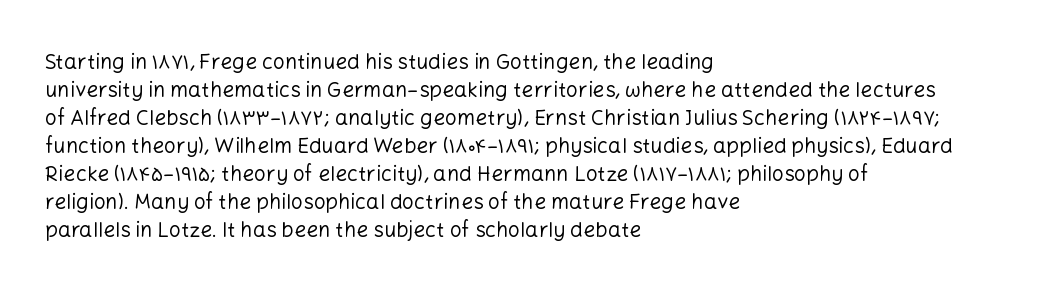
{"italic": "no", "bold": "no", "underline": "no", "align": "left", "line_spacing": "normal", "line_spacing_ratio": 1.33, "letter_spacing": "normal", "letter_spacing_em": 0.0, "glyph_px": 21}
